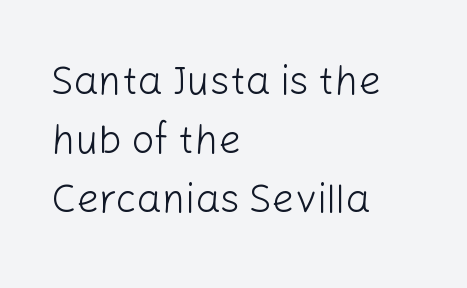
{"serif": "no", "italic": "no", "bold": "no", "weight": "light", "width": "normal", "stroke_contrast": "low", "x_height": "medium", "monospaced": "no", "underline": "no", "align": "left", "line_spacing": "normal", "line_spacing_ratio": 1.48, "letter_spacing": "normal", "letter_spacing_em": 0.0, "glyph_px": 40}
